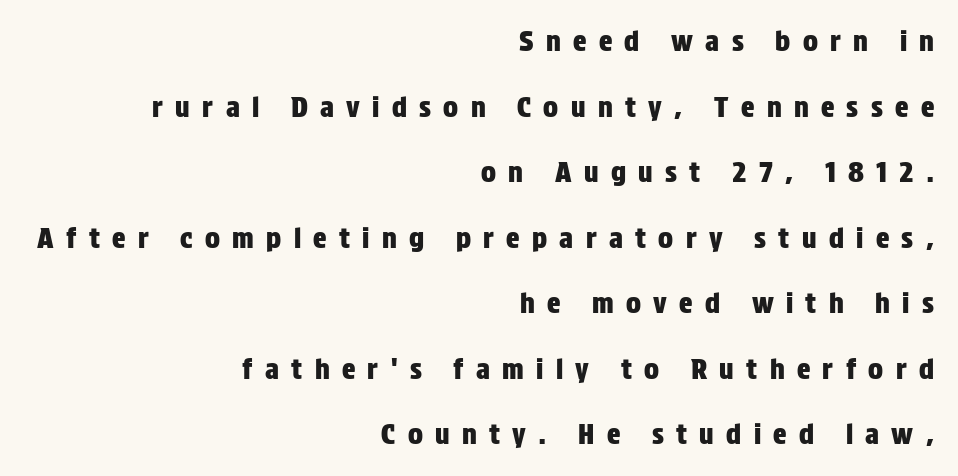
The font family rendered here belongs to the sans-serif group. Every row of glyphs terminates at an identical x-position on the right. Character widths vary here, with narrow letters taking less room than wide ones. The tracking jumps out immediately: characters are airy and widely separated. Widely set lines give the paragraph a tall, airy silhouette. A bare baseline throughout the passage.
